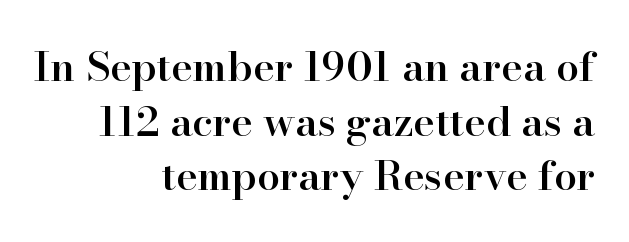
{"serif": "yes", "italic": "no", "bold": "semi", "weight": "semibold", "width": "normal", "stroke_contrast": "high", "x_height": "small", "monospaced": "no", "underline": "no", "align": "right", "line_spacing": "normal", "line_spacing_ratio": 1.33, "letter_spacing": "normal", "letter_spacing_em": 0.0, "glyph_px": 41}
